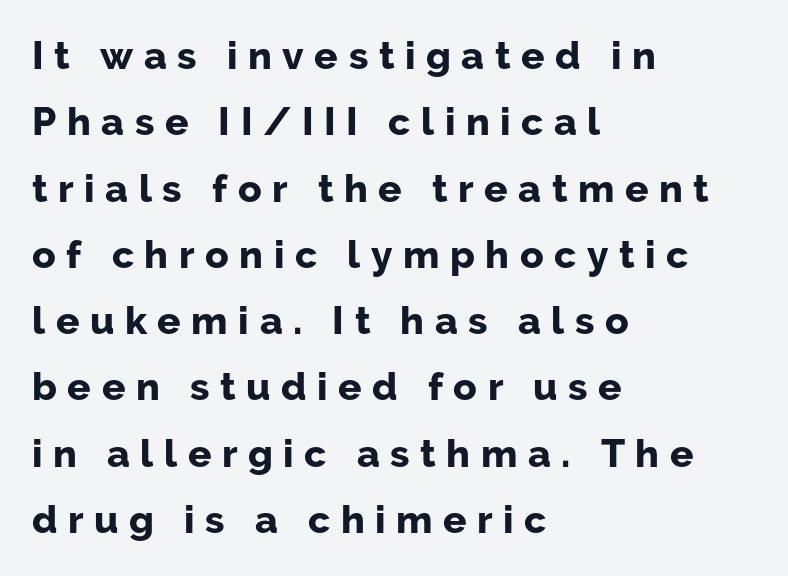
{"serif": "no", "italic": "no", "bold": "yes", "weight": "bold", "width": "normal", "stroke_contrast": "low", "x_height": "medium", "monospaced": "no", "underline": "no", "align": "left", "line_spacing": "normal", "line_spacing_ratio": 1.7, "letter_spacing": "wide", "letter_spacing_em": 0.27, "glyph_px": 39}
